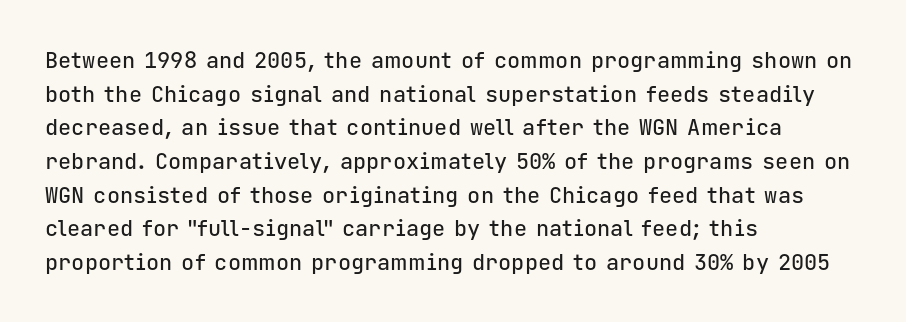
{"italic": "no", "underline": "no", "align": "left", "line_spacing": "normal", "line_spacing_ratio": 1.53, "letter_spacing": "normal", "letter_spacing_em": 0.0, "glyph_px": 22}
